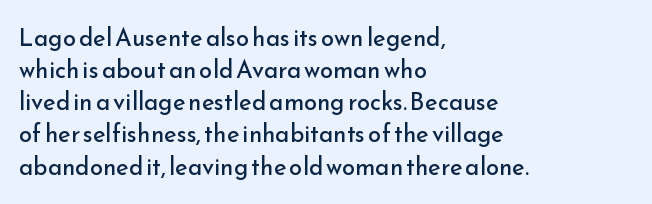
{"italic": "no", "bold": "no", "underline": "no", "align": "left", "line_spacing": "normal", "line_spacing_ratio": 1.34, "letter_spacing": "normal", "letter_spacing_em": 0.0, "glyph_px": 24}
